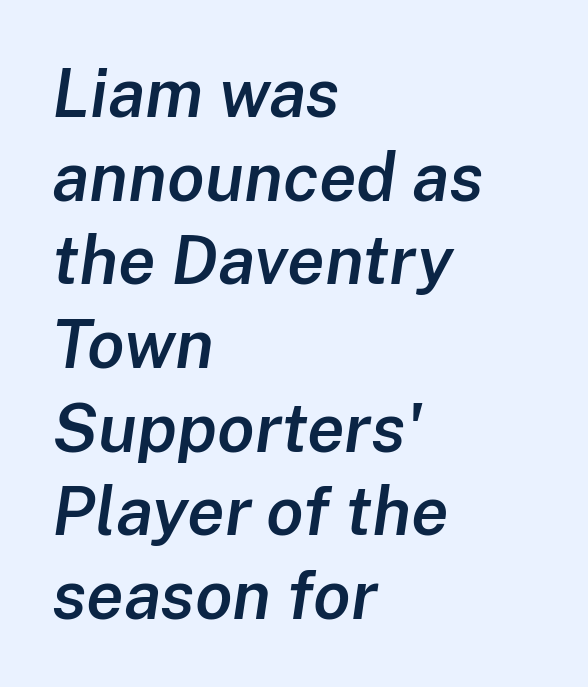
The image shows 68 px semibold type, italic (leaning right); set left-aligned, line spacing 1.23x, normal letter spacing, not underlined; low stroke contrast and a medium x-height.
